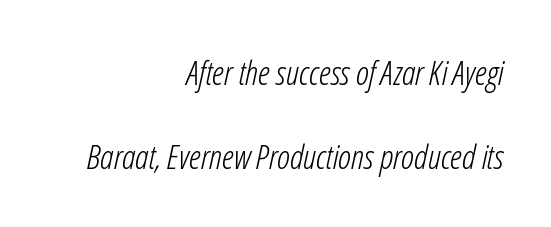
{"italic": "yes", "lean": "right", "slant_degrees": 12, "bold": "no", "weight": "light", "width": "condensed", "stroke_contrast": "low", "x_height": "medium", "monospaced": "no", "underline": "no", "align": "right", "line_spacing": "loose", "line_spacing_ratio": 2.47, "letter_spacing": "normal", "letter_spacing_em": 0.0, "glyph_px": 34}
